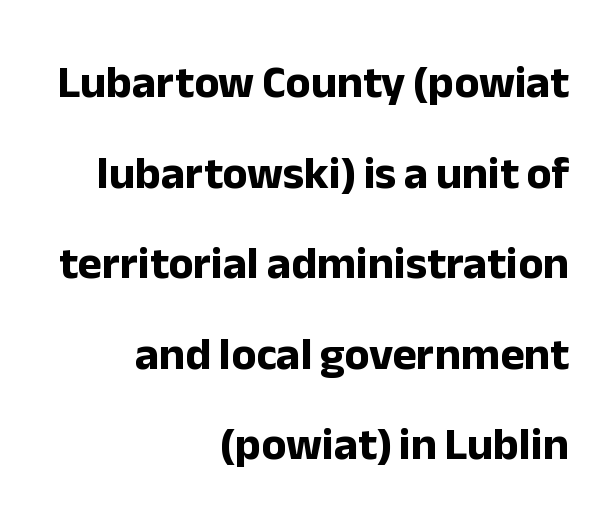
{"serif": "no", "italic": "no", "bold": "yes", "weight": "bold", "width": "normal", "stroke_contrast": "low", "x_height": "medium", "monospaced": "no", "underline": "no", "align": "right", "line_spacing": "loose", "line_spacing_ratio": 1.97, "letter_spacing": "normal", "letter_spacing_em": 0.0, "glyph_px": 46}
